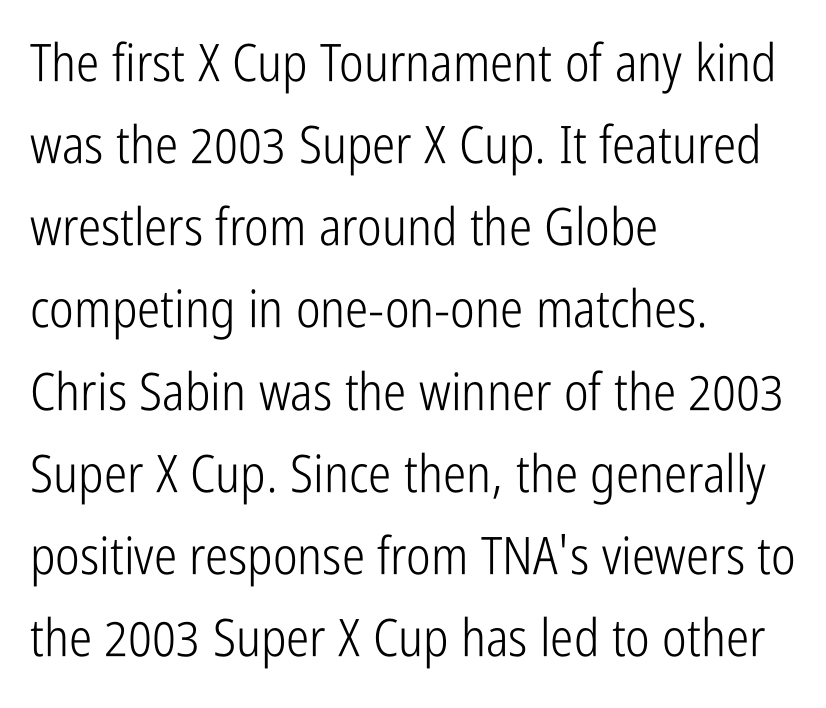
No feet cap the strokes, marking this as sans-serif type. Upright lettering throughout. The passage shown is typed in a proportional face where columns would drift. Standard letterfit; no display-style spreading of the glyphs. Each stroke keeps to a modest, everyday thickness or less.
